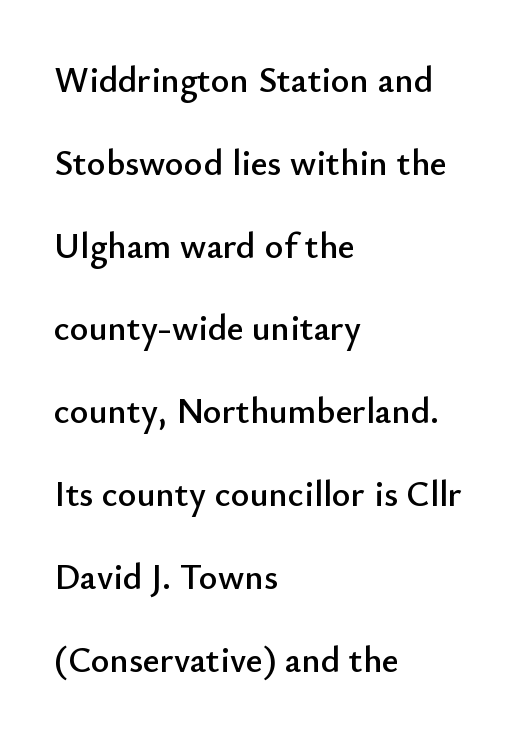
{"serif": "no", "italic": "no", "width": "normal", "stroke_contrast": "low", "x_height": "small", "monospaced": "no", "underline": "no", "align": "left", "line_spacing": "loose", "line_spacing_ratio": 2.3, "letter_spacing": "normal", "letter_spacing_em": 0.0, "glyph_px": 36}
